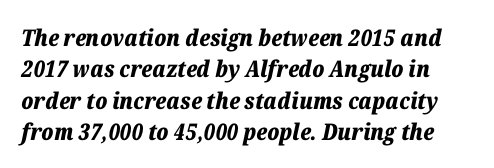
{"italic": "yes", "lean": "right", "slant_degrees": 12, "bold": "yes", "underline": "no", "line_spacing": "normal", "line_spacing_ratio": 1.36, "letter_spacing": "normal", "letter_spacing_em": 0.0, "glyph_px": 23}
